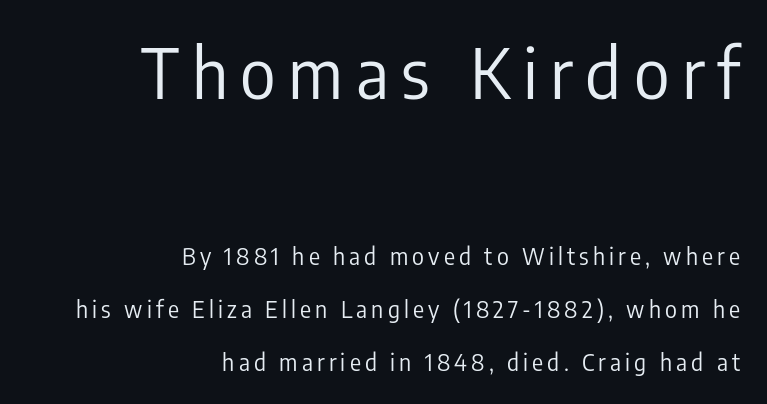
These lines are rendered in a variable-pitch font. Each row of text sits above clean, open space. Is the block centered? No — it sits flush against the right margin. The typeface has the unassuming heft of standard copy or less. The passage shown is typeset with a sans-serif family.
